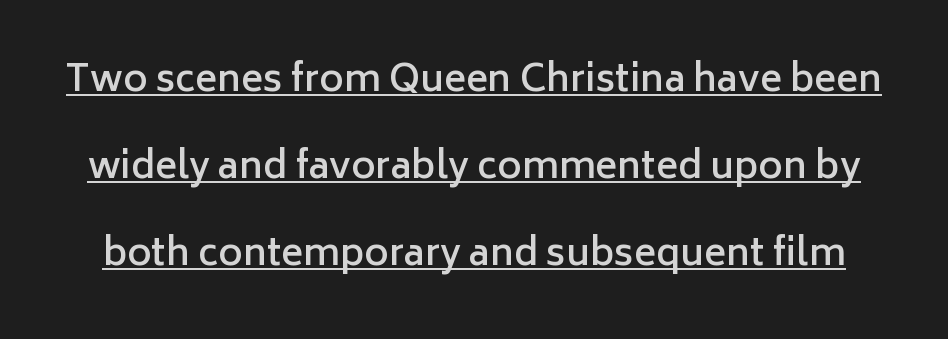
Typographic density is moderately raised because the face is semibold. Short note: letters normally spaced. In terms of posture, this sample is upright. The lettering is marked with a stroke running underneath it. Spacing verdict: proportional, widths tailored to each character.
